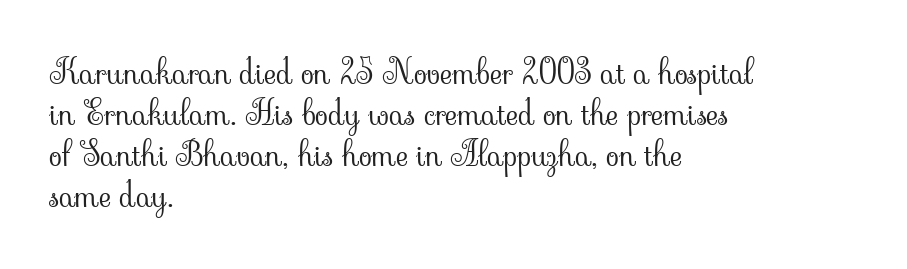
The image shows 34 px light serif type, upright; set left-aligned, line spacing 1.21x, normal letter spacing, not underlined; low stroke contrast and a small x-height.
